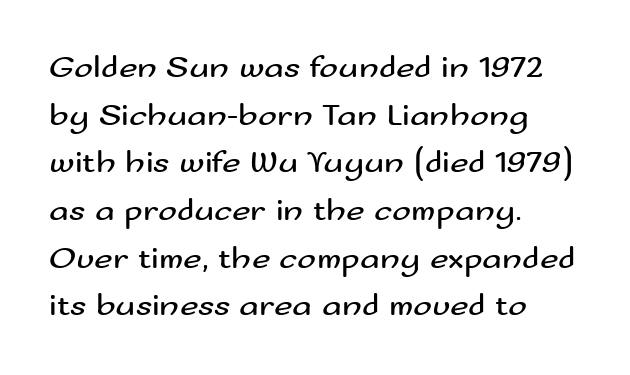
{"serif": "no", "italic": "no", "bold": "no", "weight": "regular", "width": "wide", "stroke_contrast": "medium", "x_height": "small", "monospaced": "no", "underline": "no", "align": "left", "line_spacing": "normal", "line_spacing_ratio": 1.49, "letter_spacing": "normal", "letter_spacing_em": 0.0, "glyph_px": 32}
